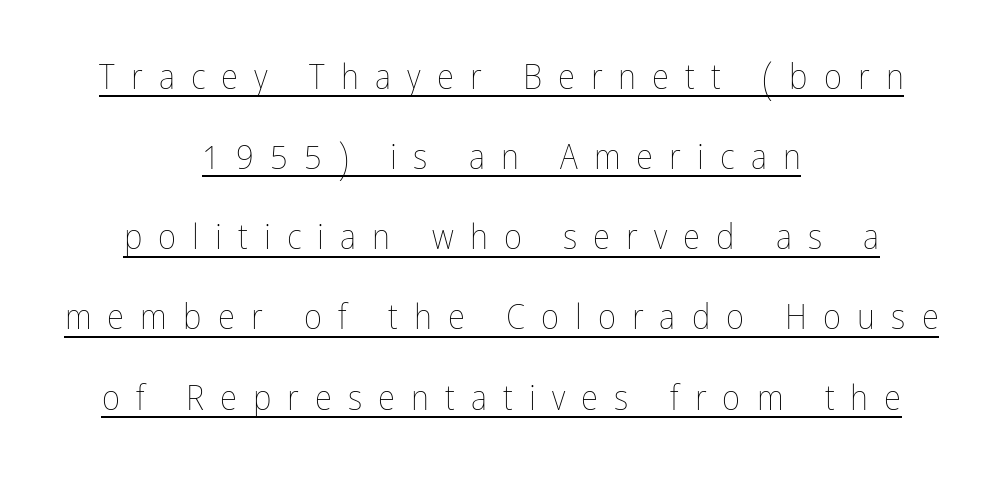
Does the lettering tilt? It doesn't — this is upright. This rendering widens character spacing well past its baseline value. The vertical gap from one line to the next is large. The passage shown is typed in a proportional face where columns would drift.
